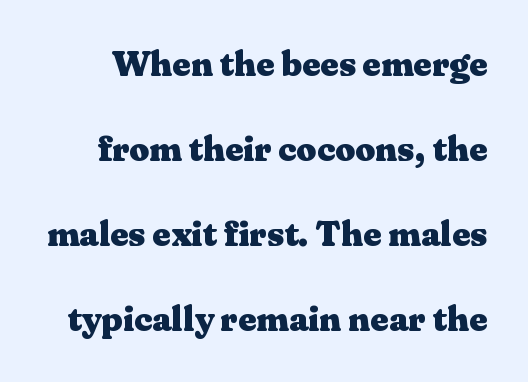
The line texture is even and compact thanks to regular tracking. Varying glyph widths throughout — classic text-font behaviour. The designer went with a serif here, giving each stem small feet. The string is rendered with underlining switched off. Bold? Absolutely — the strokes are thick and heavy. Rows of type keep a wide berth in the vertical direction.
